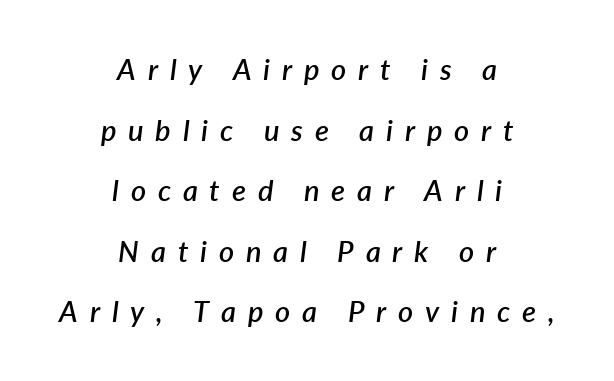
The image shows 29 px semibold type, italic (leaning right); set centered, loose line spacing (2.09x), unusually wide letter spacing (+0.41 em), not underlined; low stroke contrast and a medium x-height.
